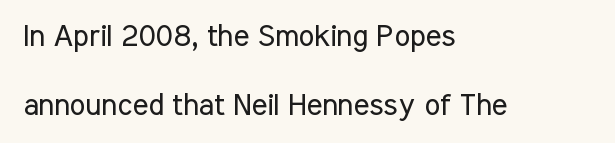
{"serif": "no", "italic": "no", "bold": "no", "weight": "regular", "width": "condensed", "stroke_contrast": "low", "x_height": "medium", "monospaced": "no", "underline": "no", "align": "left", "line_spacing": "loose", "line_spacing_ratio": 2.29, "letter_spacing": "normal", "letter_spacing_em": 0.0, "glyph_px": 30}
